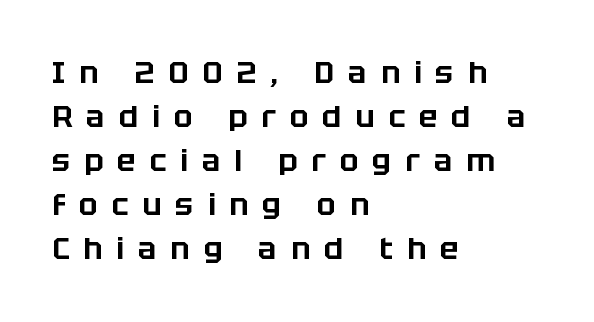
Each line starts at the same left margin while the right side varies. If you measured baseline to baseline, you'd find a middling distance. Note the varied advance widths — an 'i' is clearly narrower than an 'm'. The zone under the glyphs is completely vacant. Is this a sans? Yes — the strokes have no serifs. Characters remain perfectly vertical along every line.
